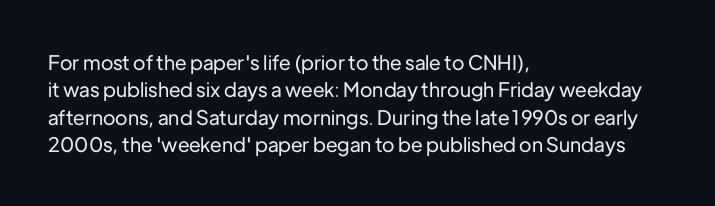
Q: Is the text italic (slanted)? A: No, it is upright.
Q: Is the text underlined? A: No.
Q: How is the paragraph aligned? A: Left-aligned.
Q: Is the spacing between letters normal or unusually wide? A: Normal.
Q: Is the spacing between lines tight, normal or loose? A: Normal.
